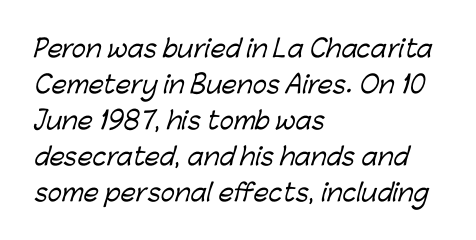
{"underline": "no", "align": "left", "line_spacing": "normal", "line_spacing_ratio": 1.5, "letter_spacing": "normal", "letter_spacing_em": 0.0, "glyph_px": 24}
